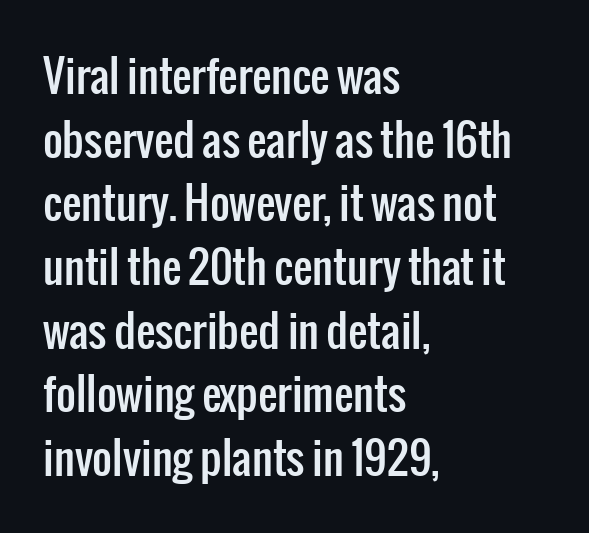
The image shows 43 px condensed sans-serif type, upright; set left-aligned, normal line spacing (1.48x), normal letter spacing, not underlined; low stroke contrast and a medium x-height.
